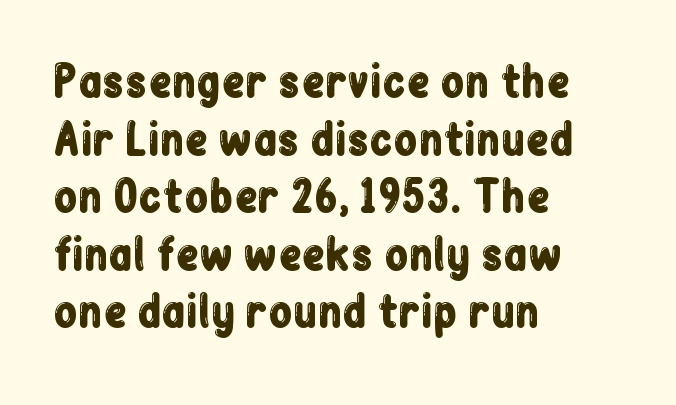
Q: Is the text italic (slanted)? A: No, it is upright.
Q: Is the typeface a serif or a sans-serif typeface? A: Sans-serif.
Q: Is the text underlined? A: No.
Q: How is the paragraph aligned? A: Left-aligned.
Q: Is the spacing between letters normal or unusually wide? A: Normal.
Q: Is the spacing between lines tight, normal or loose? A: Normal.
Q: Width (condensed, normal, or wide)? A: Condensed.
Q: Stroke contrast? A: Low.
Q: x-height? A: Medium.
Q: Monospaced? A: No.
